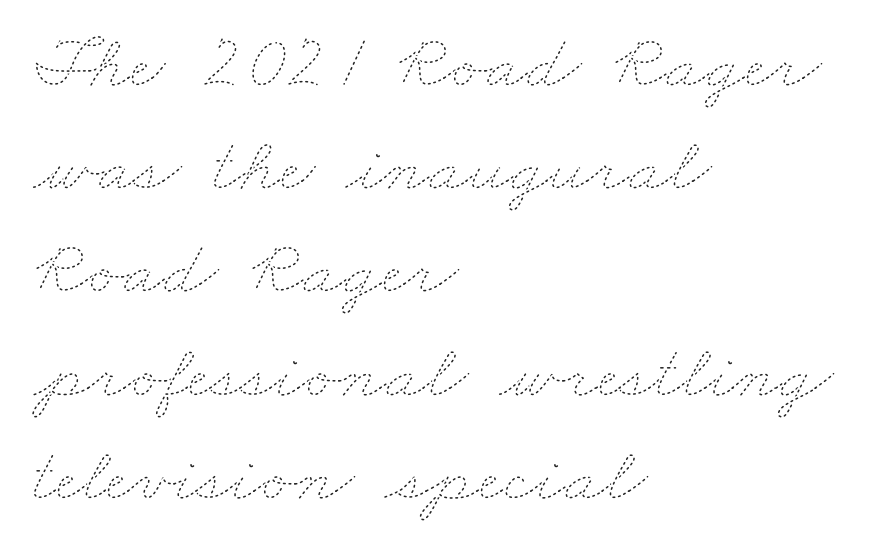
The image shows 77 px thin, wide type; set left-aligned, normal line spacing (1.34x), normal letter spacing, not underlined; low stroke contrast and a small x-height.
